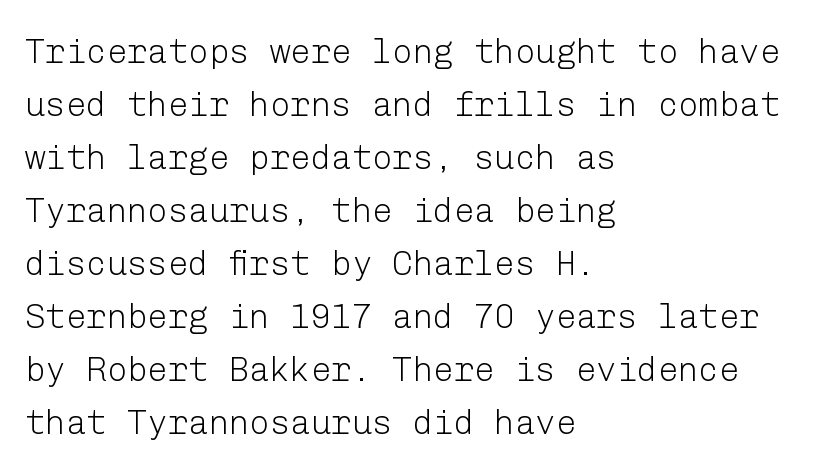
The typesetting does not lean heavy: it is not bold. The ragged edge is on the right, which tells us the setting is flush left. You can tell it's not italic because the verticals are truly vertical. Clear beneath every line of the passage.
